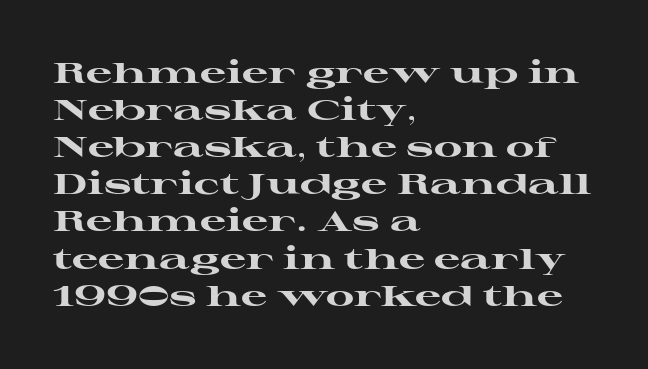
This sample uses an upright cut, with every glyph sitting square on the baseline. Has an underline been added? It has not. Notice how the passage keeps a crisp vertical edge on the left only. The face used here is rendered with its standard letterfit. The letters are bold, with thick, heavy strokes. Is this a fixed-width face? No — the glyphs have proportional, varying widths.
